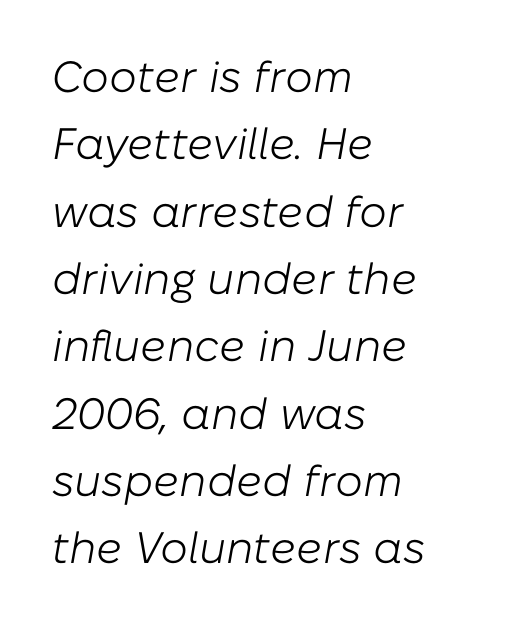
The image shows 44 px light type, italic (leaning right); set left-aligned, normal line spacing (1.53x), normal letter spacing, not underlined; low stroke contrast and a medium x-height.
